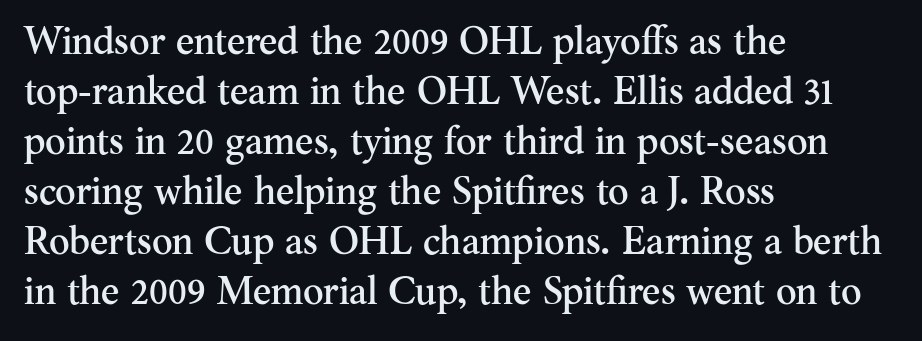
The image shows 39 px serif type, upright; set left-aligned, normal line spacing (1.28x), normal letter spacing, not underlined; medium stroke contrast and a small x-height.
